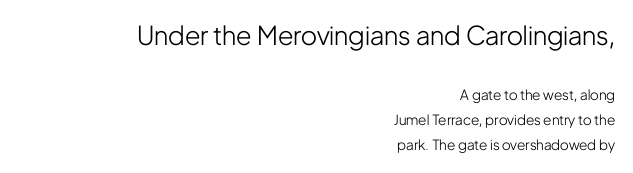
{"italic": "no", "bold": "no", "underline": "no", "align": "right", "line_spacing_ratio": 1.79, "letter_spacing": "normal", "letter_spacing_em": 0.0, "larger_block": "first", "size_ratio": 1.86, "glyph_px": 26}
